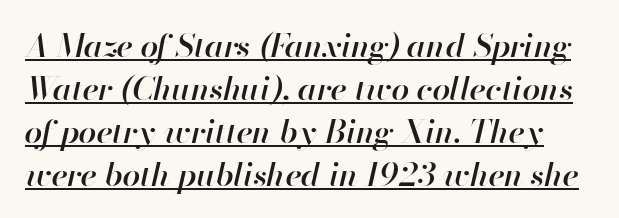
{"italic": "yes", "lean": "right", "slant_degrees": 13, "bold": "semi", "weight": "semibold", "width": "normal", "stroke_contrast": "high", "x_height": "small", "monospaced": "no", "underline": "yes", "line_spacing": "normal", "line_spacing_ratio": 1.34, "letter_spacing": "normal", "letter_spacing_em": 0.0, "glyph_px": 32}
